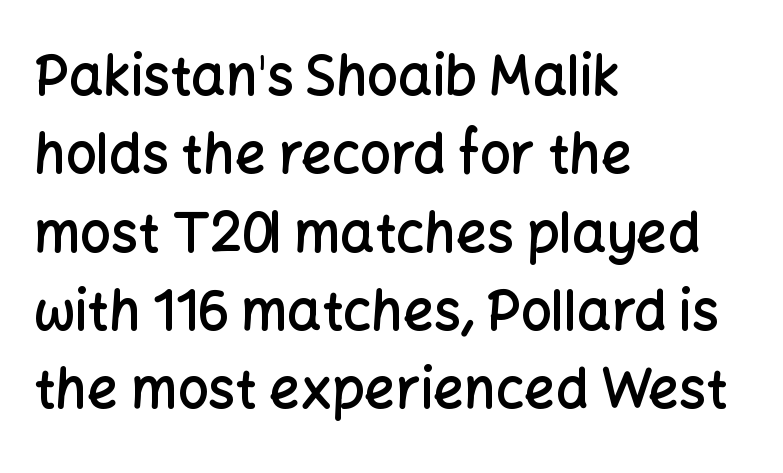
Q: Is the text bold? A: Semi-bold.
Q: Is the text italic (slanted)? A: No, it is upright.
Q: Is the typeface a serif or a sans-serif typeface? A: Sans-serif.
Q: Is the text underlined? A: No.
Q: How is the paragraph aligned? A: Left-aligned.
Q: Is the spacing between letters normal or unusually wide? A: Normal.
Q: Is the spacing between lines tight, normal or loose? A: Normal.
Q: Width (condensed, normal, or wide)? A: Normal.
Q: Stroke contrast? A: Low.
Q: x-height? A: Medium.
Q: Monospaced? A: No.
